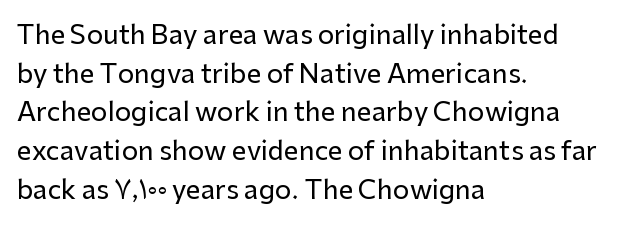
{"italic": "no", "underline": "no", "align": "left", "line_spacing": "normal", "line_spacing_ratio": 1.49, "letter_spacing": "normal", "letter_spacing_em": 0.0, "glyph_px": 26}
